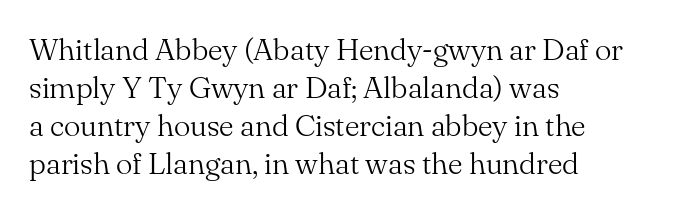
The image shows 31 px light serif type, upright; set left-aligned, line spacing 1.23x, normal letter spacing, not underlined; medium stroke contrast and a small x-height.
